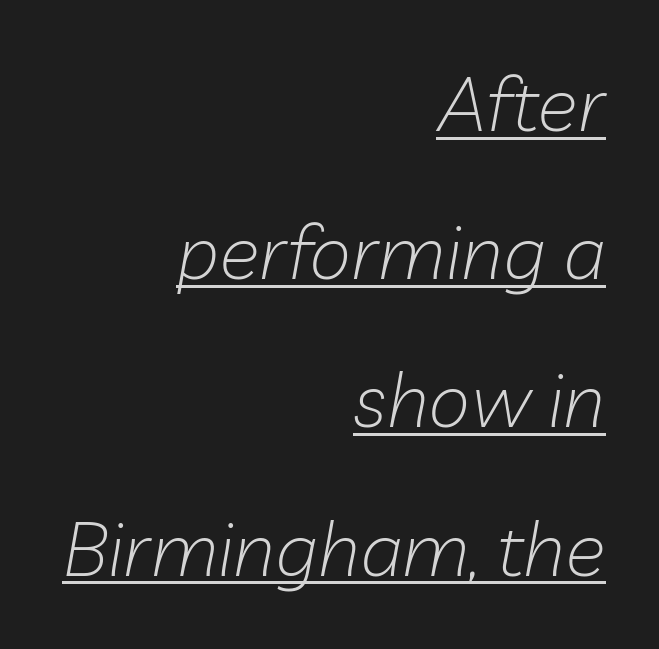
{"italic": "yes", "lean": "right", "slant_degrees": 10, "bold": "no", "weight": "light", "width": "normal", "stroke_contrast": "low", "x_height": "medium", "monospaced": "no", "underline": "yes", "align": "right", "line_spacing": "loose", "line_spacing_ratio": 1.95, "letter_spacing": "normal", "letter_spacing_em": 0.0, "glyph_px": 76}
